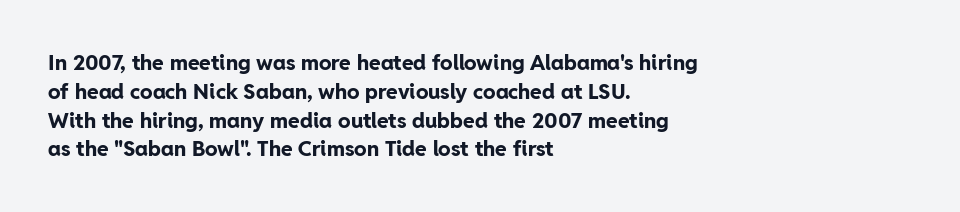
The image shows 21 px bold type, upright; set left-aligned, normal line spacing (1.37x), normal letter spacing, not underlined.
